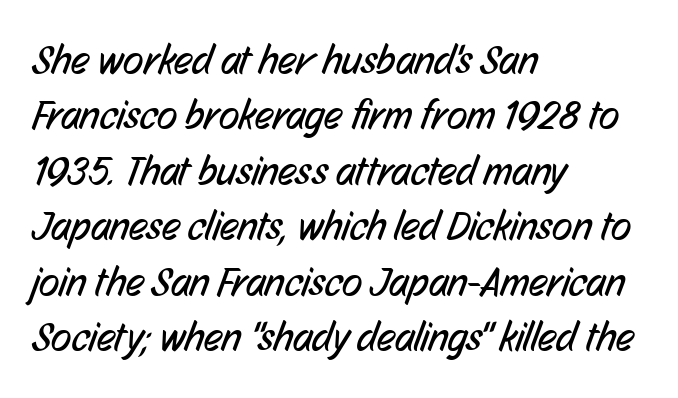
Note the varied advance widths — an 'i' is clearly narrower than an 'm'. If you drew a ruler down the left edge, every line would touch it. The leading is moderate, giving the passage an even texture. Only glyphs here, with clear space below each row.
